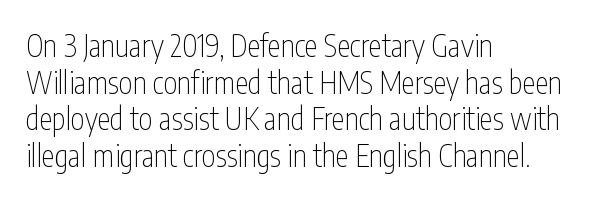
The image shows 30 px thin, condensed sans-serif type, upright; set left-aligned, line spacing 1.22x, normal letter spacing, not underlined; low stroke contrast and a medium x-height.
